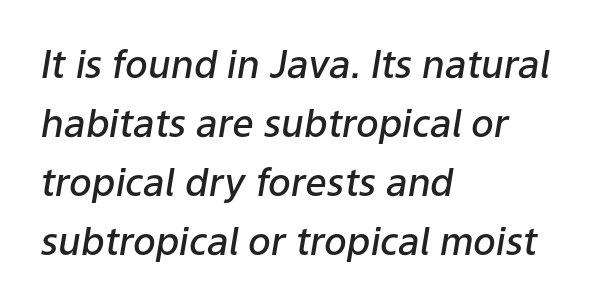
Lines of text with bare space underneath. This sample has the flowing, uneven cadence of proportional lettering. The typesetter chose a ragged-right arrangement here. A somewhat darkened texture: the type is semibold rather than bold.
